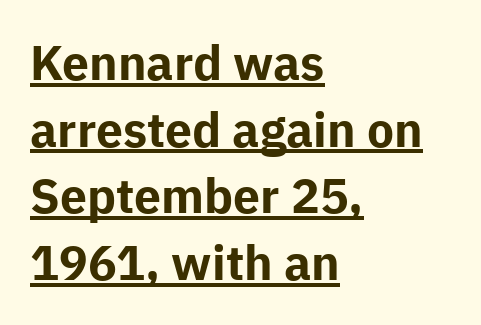
The rendering uses the underline text-decoration. The vertical gap from one line to the next is medium. All the whitespace from short lines collects on the right. Is the type bold? Yes — the strokes are clearly thick and heavy. Do the letters lean? They stand straight.
